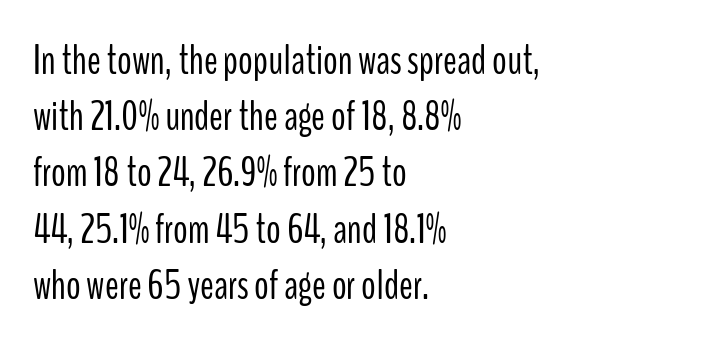
{"serif": "no", "italic": "no", "bold": "no", "weight": "light", "width": "condensed", "stroke_contrast": "low", "x_height": "medium", "monospaced": "no", "underline": "no", "align": "left", "line_spacing": "normal", "line_spacing_ratio": 1.37, "letter_spacing": "normal", "letter_spacing_em": 0.0, "glyph_px": 41}
